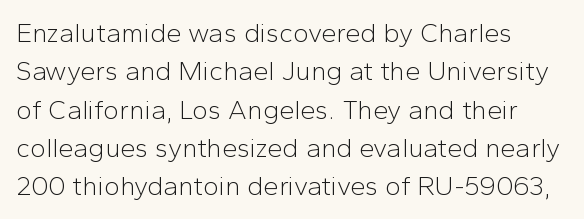
Q: Is the text bold? A: No.
Q: Is the text italic (slanted)? A: No, it is upright.
Q: Is the text underlined? A: No.
Q: How is the paragraph aligned? A: Left-aligned.
Q: Is the spacing between letters normal or unusually wide? A: Normal.
Q: Is the spacing between lines tight, normal or loose? A: Normal.
